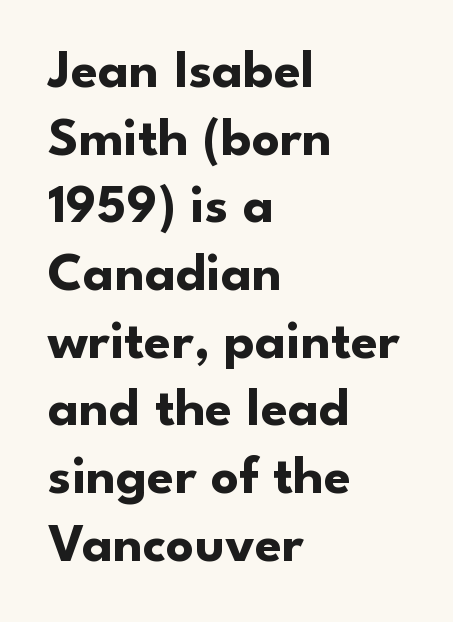
These lines stack with their left ends in a neat column. Look at the tracking — it's just the regular setting, nothing added. Descenders hang freely into open space. To sum up the face: it is a sans, with no serifs. Heft: maximum for text — a bold.
